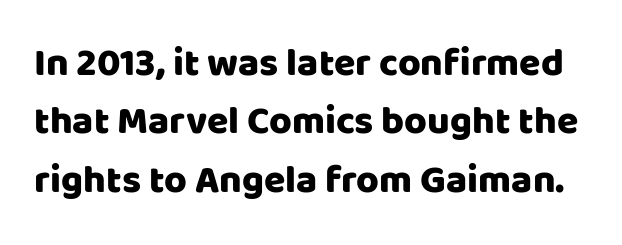
The image shows 39 px sans-serif type, upright; set normal line spacing (1.5x), normal letter spacing, not underlined; low stroke contrast and a large x-height.
